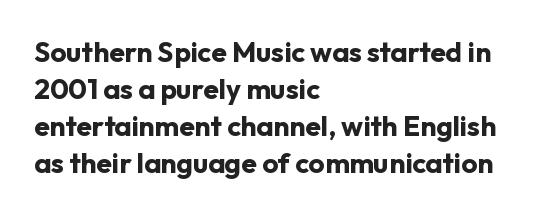
{"serif": "no", "italic": "no", "bold": "yes", "weight": "bold", "width": "normal", "stroke_contrast": "low", "x_height": "medium", "monospaced": "no", "underline": "no", "align": "left", "line_spacing": "normal", "line_spacing_ratio": 1.32, "letter_spacing": "normal", "letter_spacing_em": 0.0, "glyph_px": 28}
